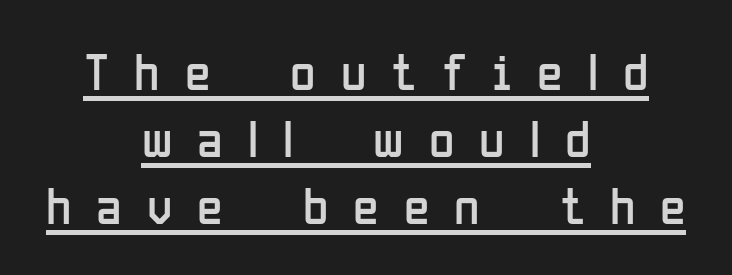
Q: Is the text bold? A: No.
Q: Is the text italic (slanted)? A: No, it is upright.
Q: Is the typeface a serif or a sans-serif typeface? A: Sans-serif.
Q: Is the text underlined? A: Yes.
Q: How is the paragraph aligned? A: Centered.
Q: Is the spacing between letters normal or unusually wide? A: Unusually wide.
Q: Is the spacing between lines tight, normal or loose? A: Normal.
Q: Width (condensed, normal, or wide)? A: Condensed.
Q: Stroke contrast? A: Low.
Q: x-height? A: Medium.
Q: Monospaced? A: No.
